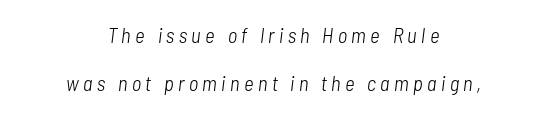
The image shows 21 px text type, italic (leaning right); set centered, loose line spacing (2.27x), unusually wide letter spacing (+0.21 em), not underlined.
